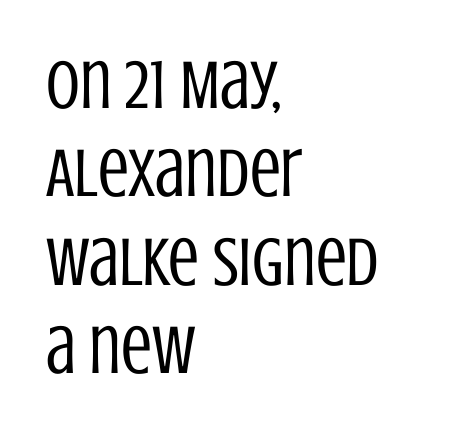
Q: Is the text bold? A: No.
Q: Is the text italic (slanted)? A: No, it is upright.
Q: Is the typeface a serif or a sans-serif typeface? A: Sans-serif.
Q: Is the text underlined? A: No.
Q: How is the paragraph aligned? A: Left-aligned.
Q: Is the spacing between letters normal or unusually wide? A: Normal.
Q: Is the spacing between lines tight, normal or loose? A: Normal.
Q: Width (condensed, normal, or wide)? A: Condensed.
Q: Stroke contrast? A: Low.
Q: x-height? A: Large.
Q: Monospaced? A: No.
